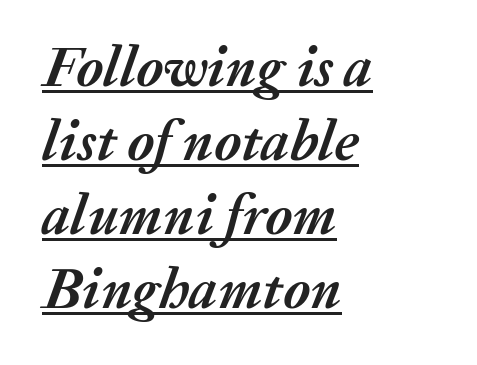
The image shows 57 px semibold type, italic (leaning right); set left-aligned, normal line spacing (1.3x), normal letter spacing, underlined; medium stroke contrast and a medium x-height.
